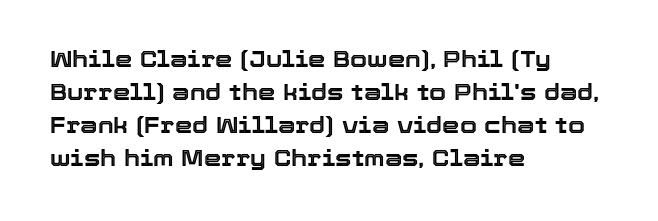
{"italic": "no", "underline": "no", "align": "left", "line_spacing": "normal", "line_spacing_ratio": 1.5, "letter_spacing": "normal", "letter_spacing_em": 0.0, "glyph_px": 22}
